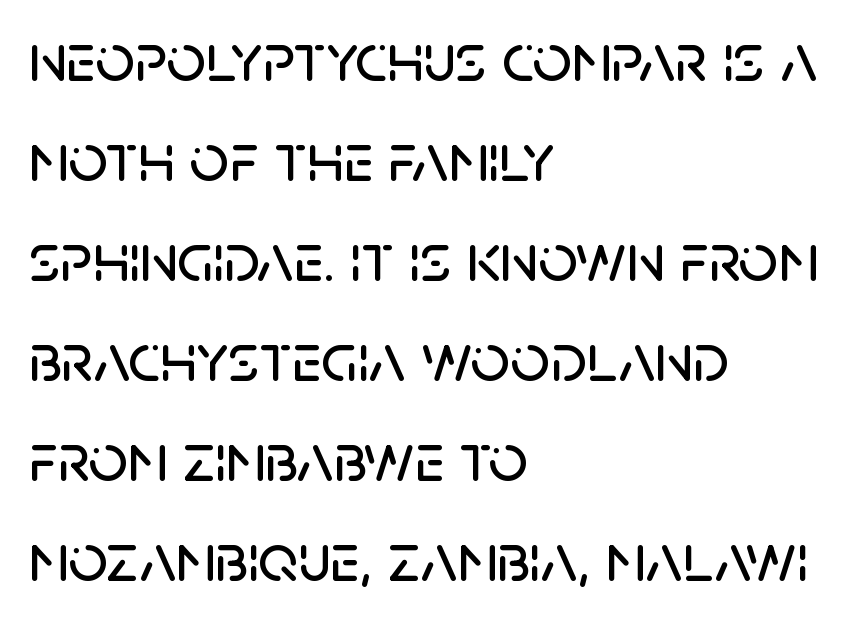
The image shows 69 px sans-serif type, upright; set left-aligned, normal line spacing (1.45x), normal letter spacing, not underlined; low stroke contrast and a large x-height.
